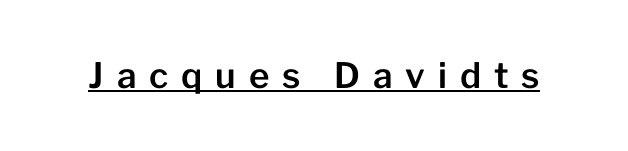
Q: Is the text italic (slanted)? A: No, it is upright.
Q: Is the typeface a serif or a sans-serif typeface? A: Sans-serif.
Q: Is the text underlined? A: Yes.
Q: Is the spacing between letters normal or unusually wide? A: Unusually wide.
Q: Width (condensed, normal, or wide)? A: Normal.
Q: Stroke contrast? A: Low.
Q: x-height? A: Medium.
Q: Monospaced? A: No.
